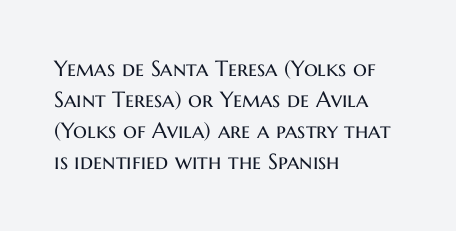
{"italic": "no", "bold": "no", "underline": "no", "align": "left", "line_spacing": "normal", "line_spacing_ratio": 1.41, "letter_spacing": "normal", "letter_spacing_em": 0.0, "glyph_px": 22}
